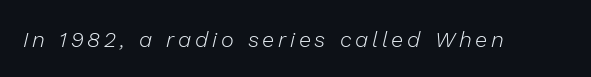
The image shows 22 px text type, italic (leaning right); set not underlined.
